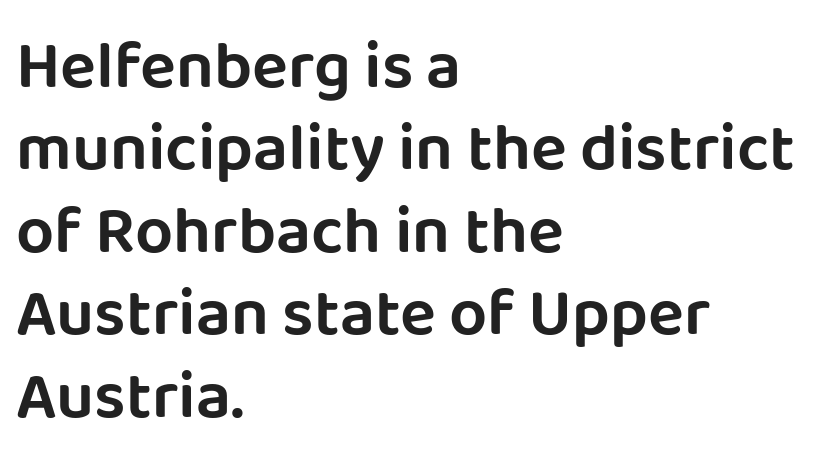
Q: Is the text italic (slanted)? A: No, it is upright.
Q: Is the typeface a serif or a sans-serif typeface? A: Sans-serif.
Q: Is the text underlined? A: No.
Q: How is the paragraph aligned? A: Left-aligned.
Q: Is the spacing between letters normal or unusually wide? A: Normal.
Q: Width (condensed, normal, or wide)? A: Normal.
Q: Stroke contrast? A: Low.
Q: x-height? A: Large.
Q: Monospaced? A: No.
